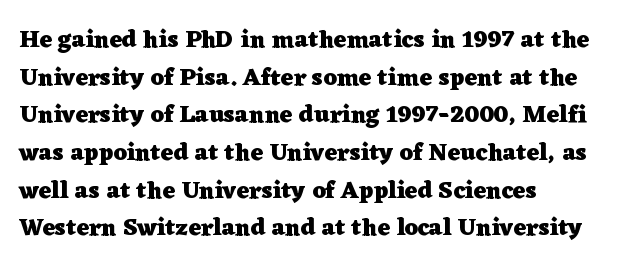
The image shows 24 px bold type, upright; set left-aligned, normal line spacing (1.57x), normal letter spacing, not underlined.
